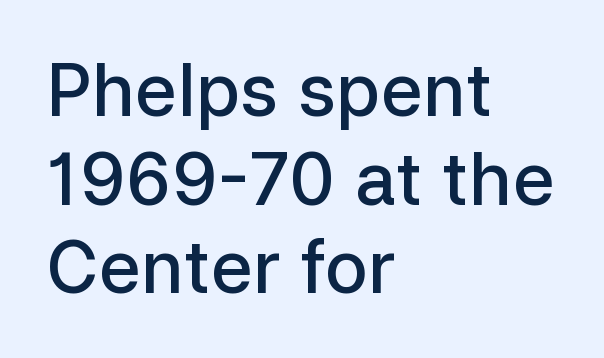
{"serif": "no", "italic": "no", "bold": "semi", "weight": "semibold", "width": "normal", "stroke_contrast": "low", "x_height": "medium", "monospaced": "no", "underline": "no", "align": "left", "line_spacing_ratio": 1.23, "letter_spacing": "normal", "letter_spacing_em": 0.0, "glyph_px": 72}
